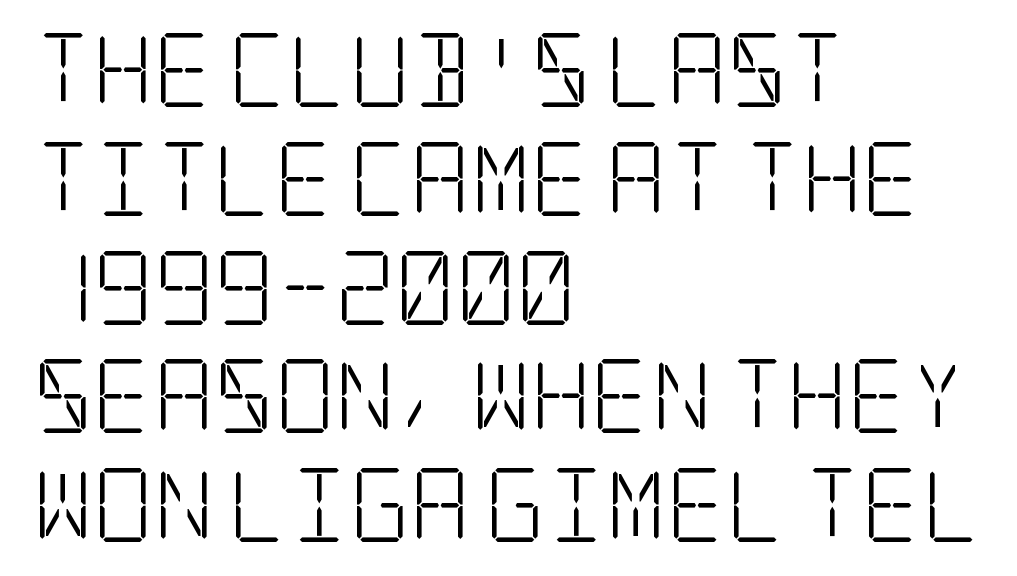
Q: Is the text bold? A: No.
Q: Is the text italic (slanted)? A: No, it is upright.
Q: Is the typeface a serif or a sans-serif typeface? A: Serif.
Q: Is the text underlined? A: No.
Q: How is the paragraph aligned? A: Left-aligned.
Q: Is the spacing between letters normal or unusually wide? A: Normal.
Q: Is the spacing between lines tight, normal or loose? A: Normal.
Q: Width (condensed, normal, or wide)? A: Condensed.
Q: Stroke contrast? A: Low.
Q: x-height? A: Large.
